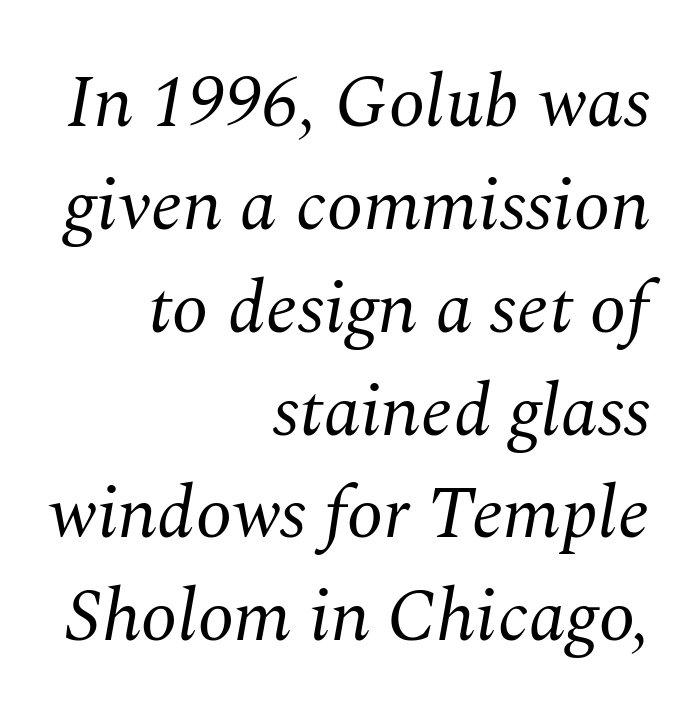
The image shows 74 px regular-weight serif type, italic (leaning right); set right-aligned, normal line spacing (1.39x), normal letter spacing, not underlined; medium stroke contrast and a medium x-height.
